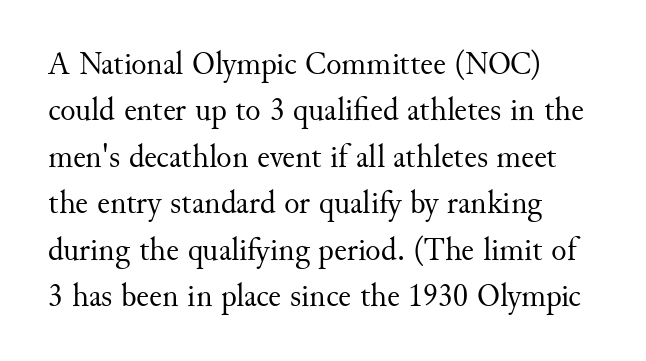
This reads as an unemphasized weight, regular at the heaviest. Think of a printed novel: that variable character pitch is what you see here. You could call the tracking neutral — neither tight nor loose. The specimen reads as upright at a glance.
